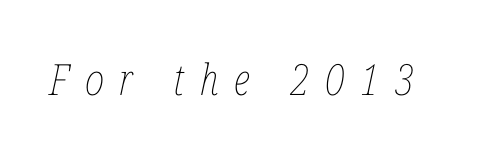
Q: Is the text bold? A: No.
Q: Is the text italic (slanted)? A: Yes, it leans right by about 12 degrees.
Q: Is the text underlined? A: No.
Q: Is the spacing between letters normal or unusually wide? A: Unusually wide.
Q: Width (condensed, normal, or wide)? A: Condensed.
Q: Stroke contrast? A: Low.
Q: x-height? A: Medium.
Q: Monospaced? A: No.
